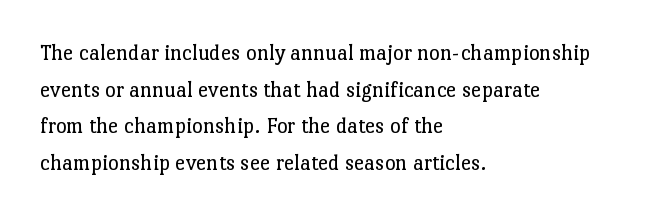
The image shows 23 px text type, upright; set left-aligned, normal line spacing (1.59x), normal letter spacing, not underlined.
